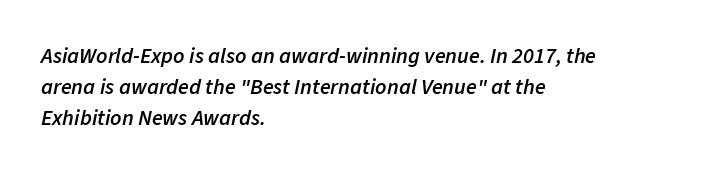
Q: Is the text bold? A: Semi-bold.
Q: Is the text italic (slanted)? A: Yes, it leans right by about 11 degrees.
Q: Is the text underlined? A: No.
Q: How is the paragraph aligned? A: Left-aligned.
Q: Is the spacing between letters normal or unusually wide? A: Normal.
Q: Is the spacing between lines tight, normal or loose? A: Normal.
